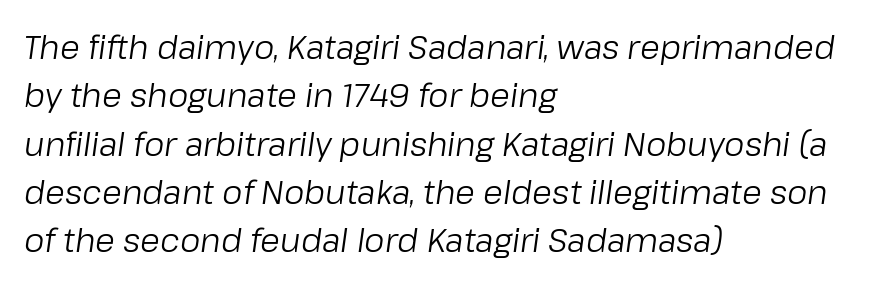
Ink coverage per letter is moderate at most. Students, observe: this is what conventionally led text looks like. The line texture is even and compact thanks to regular tracking. Is the type slanted? Yes — the strokes lean at a clear angle.
